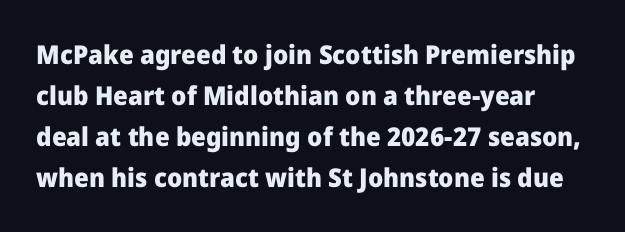
Q: Is the text bold? A: Yes.
Q: Is the text italic (slanted)? A: No, it is upright.
Q: Is the text underlined? A: No.
Q: Is the spacing between letters normal or unusually wide? A: Normal.
Q: Is the spacing between lines tight, normal or loose? A: Normal.
